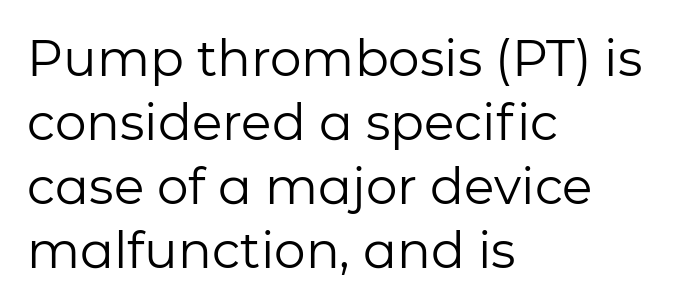
The image shows 50 px regular-weight sans-serif type, upright; set left-aligned, normal line spacing (1.28x), normal letter spacing, not underlined; low stroke contrast and a medium x-height.
